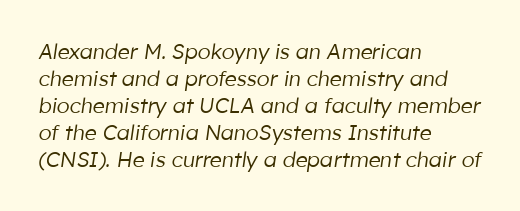
Q: Is the text bold? A: No.
Q: Is the text italic (slanted)? A: Yes, it leans right by about 8 degrees.
Q: Is the text underlined? A: No.
Q: How is the paragraph aligned? A: Left-aligned.
Q: Is the spacing between letters normal or unusually wide? A: Normal.
Q: Is the spacing between lines tight, normal or loose? A: Normal.
